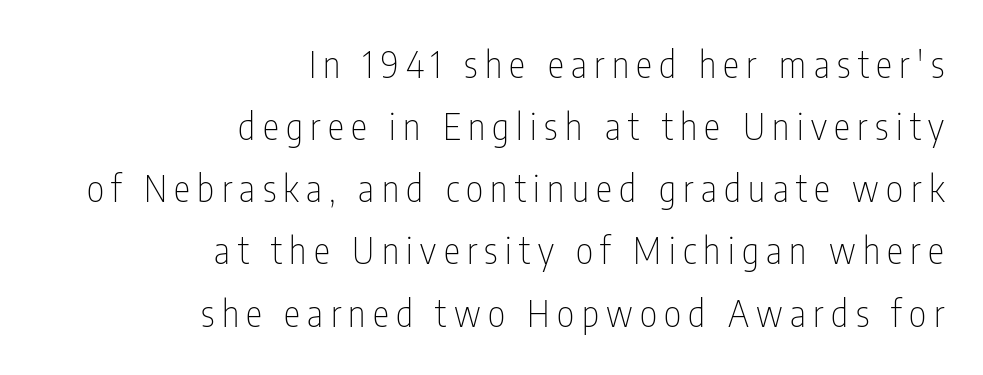
The image shows 37 px thin, condensed sans-serif type, upright; set right-aligned, normal line spacing (1.68x), unusually wide letter spacing (+0.2 em), not underlined; low stroke contrast and a medium x-height.
